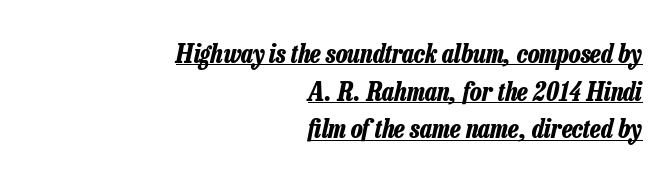
{"italic": "yes", "lean": "right", "slant_degrees": 13, "bold": "yes", "underline": "yes", "align": "right", "line_spacing": "normal", "line_spacing_ratio": 1.45, "letter_spacing": "normal", "letter_spacing_em": 0.0, "glyph_px": 26}
